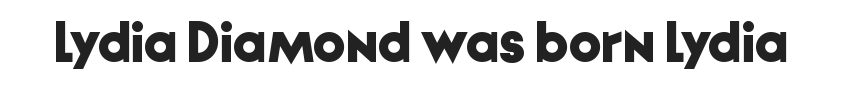
Do the letters lean? They stand straight. Heft: maximum for text — a bold. What stands out about the letter spacing? Nothing — it is the standard amount. Stroke terminals: plain, sans-serif. Descenders are the only things crossing below the line.
